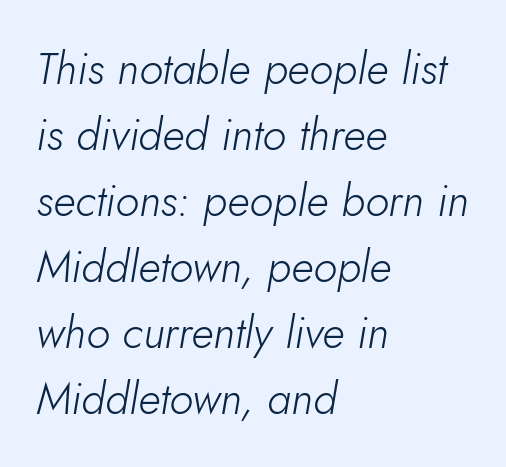
This sample uses an oblique cut, with every glyph tilted off the vertical. The compositor pushed each line to the left boundary. No word sits above an underline. The block of text has a typical density, with ordinary space between rows. The letterforms sit shoulder to shoulder at normal distance. The characters are drawn with everyday or finer stroke widths.
